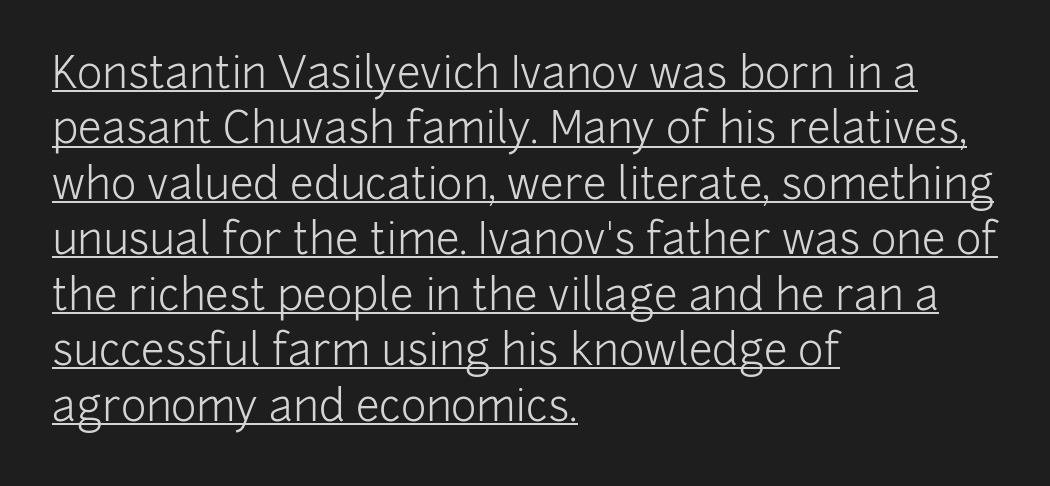
The lines in this sample share a left origin and differ only in where they stop. This sample uses a sans-serif face. A roman cut, with each character standing at attention. Underlining? Definitely there. What's the leading like? Ordinary, nothing unusual. Here the designer chose a conventional face with non-uniform glyph widths.
